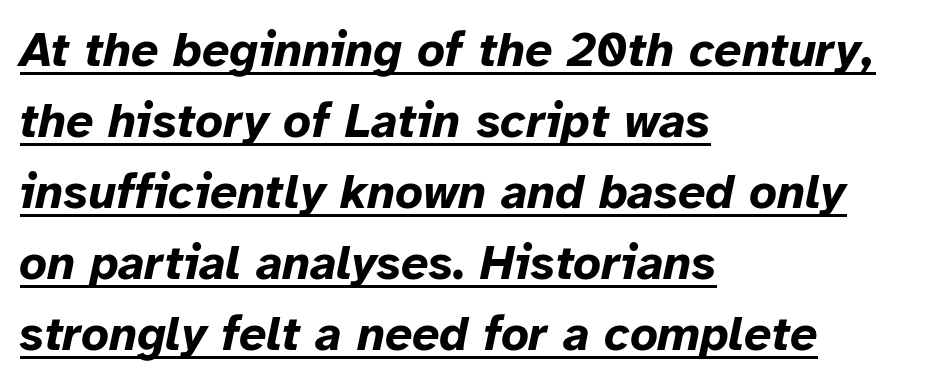
{"italic": "yes", "lean": "right", "slant_degrees": 12, "bold": "yes", "weight": "bold", "width": "normal", "stroke_contrast": "low", "x_height": "medium", "monospaced": "no", "underline": "yes", "align": "left", "line_spacing": "normal", "line_spacing_ratio": 1.48, "letter_spacing": "normal", "letter_spacing_em": 0.0, "glyph_px": 48}
